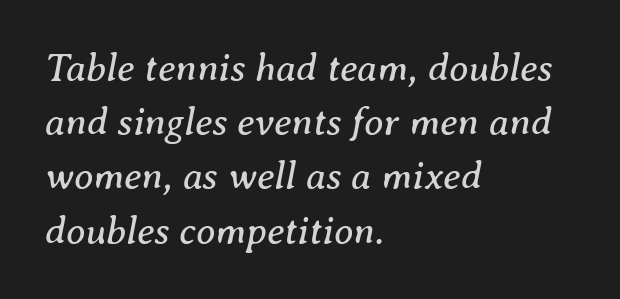
{"serif": "yes", "italic": "yes", "lean": "right", "slant_degrees": 8, "bold": "no", "weight": "regular", "width": "normal", "stroke_contrast": "medium", "x_height": "medium", "monospaced": "no", "underline": "no", "align": "left", "line_spacing": "normal", "line_spacing_ratio": 1.39, "letter_spacing": "normal", "letter_spacing_em": 0.0, "glyph_px": 39}
